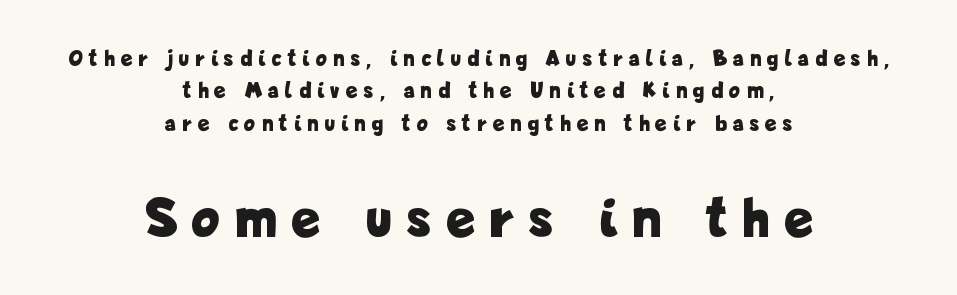
The designer left line spacing at the default. The area under the type is left untouched. This is the regular roman posture of the typeface. This sample has the flowing, uneven cadence of proportional lettering. A student would call this center alignment; a typographer would say set centered.
